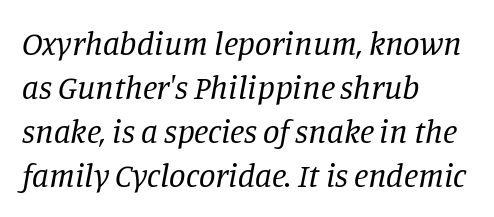
This is serif lettering, the kind often seen in printed books. The face used here is rendered with its standard letterfit. Emphasis-style slanted type is in use. Is the block centered? No — it sits flush against the left margin. Compared with a typical body face, this is equally light or lighter still. Whoever set this chose a conventional vertical rhythm.
